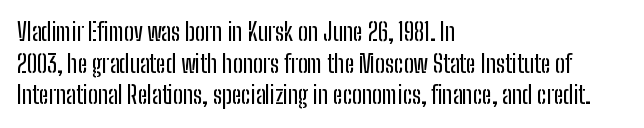
The letterforms sit shoulder to shoulder at normal distance. In terms of leading, this rendering sits right in the middle. The rendering anchors every line to the left-hand side. Style check: upright.
